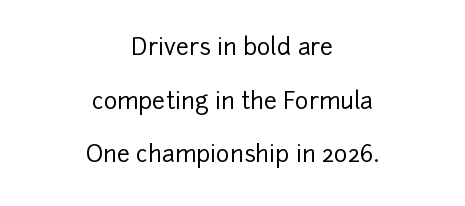
Q: Is the text italic (slanted)? A: No, it is upright.
Q: Is the text underlined? A: No.
Q: How is the paragraph aligned? A: Centered.
Q: Is the spacing between letters normal or unusually wide? A: Normal.
Q: Is the spacing between lines tight, normal or loose? A: Loose.
